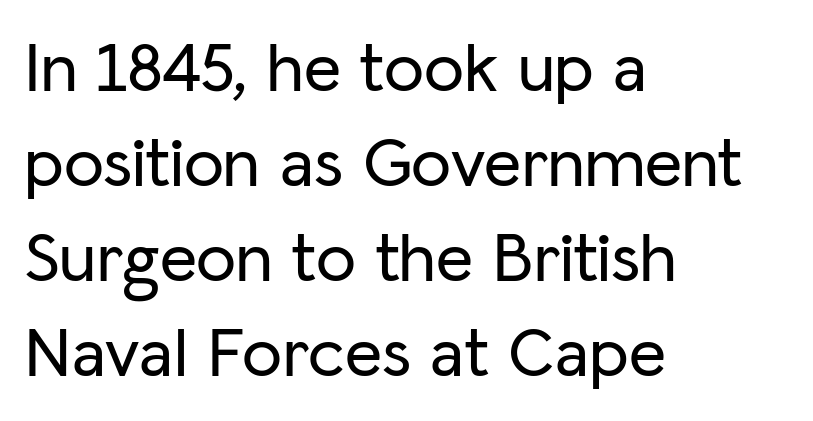
Q: Is the text italic (slanted)? A: No, it is upright.
Q: Is the typeface a serif or a sans-serif typeface? A: Sans-serif.
Q: Is the text underlined? A: No.
Q: How is the paragraph aligned? A: Left-aligned.
Q: Is the spacing between letters normal or unusually wide? A: Normal.
Q: Is the spacing between lines tight, normal or loose? A: Normal.
Q: Width (condensed, normal, or wide)? A: Normal.
Q: Stroke contrast? A: Low.
Q: x-height? A: Medium.
Q: Monospaced? A: No.
